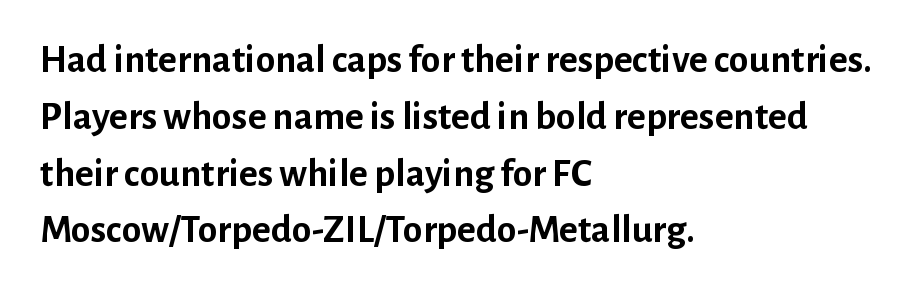
Q: Is the text bold? A: Yes.
Q: Is the text italic (slanted)? A: No, it is upright.
Q: Is the typeface a serif or a sans-serif typeface? A: Sans-serif.
Q: Is the text underlined? A: No.
Q: How is the paragraph aligned? A: Left-aligned.
Q: Is the spacing between letters normal or unusually wide? A: Normal.
Q: Is the spacing between lines tight, normal or loose? A: Normal.
Q: Width (condensed, normal, or wide)? A: Normal.
Q: Stroke contrast? A: Low.
Q: x-height? A: Medium.
Q: Monospaced? A: No.
